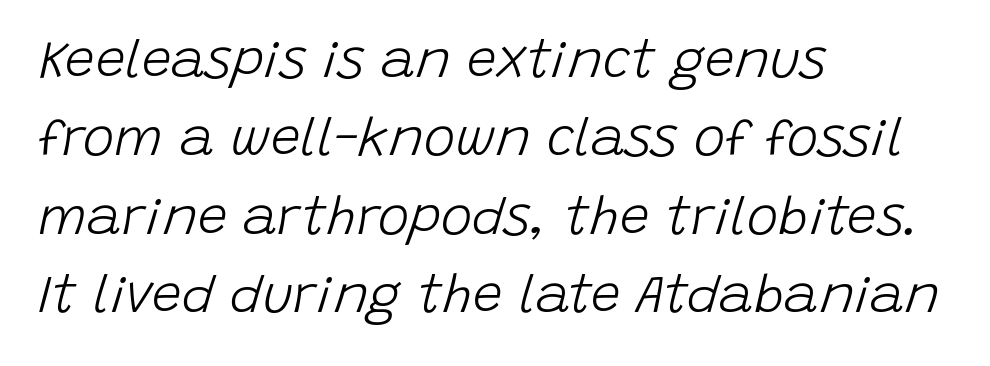
The space between consecutive lines is moderate. Is this a fixed-width face? No — the glyphs have proportional, varying widths. Check under the words: just untouched page. Nobody touched the tracking dial on this one. Unbolded letterforms with no extra heft. Would a proofreader flag this as italicized? Yes.
